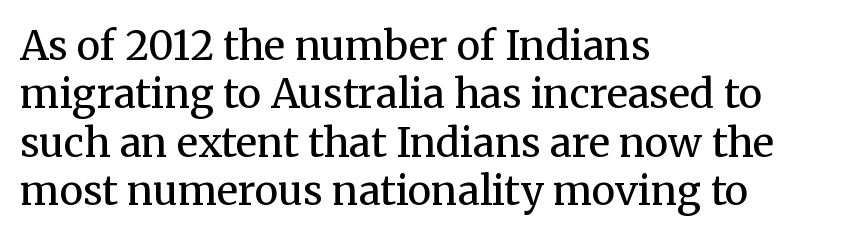
The image shows 40 px regular-weight serif type, upright; set left-aligned, line spacing 1.21x, normal letter spacing, not underlined; medium stroke contrast and a medium x-height.
